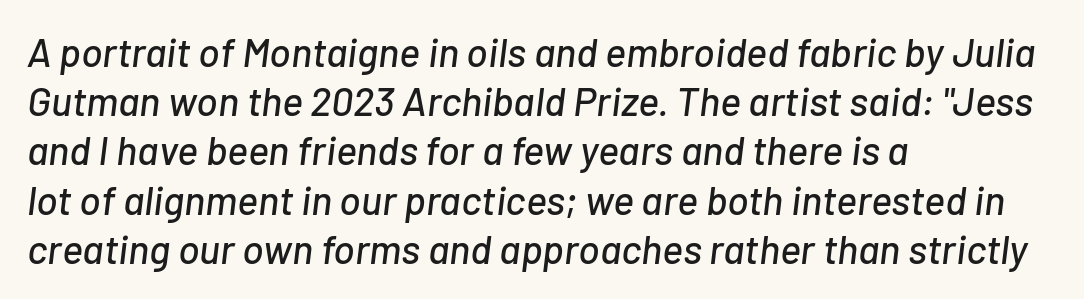
{"italic": "yes", "lean": "right", "slant_degrees": 7, "width": "normal", "stroke_contrast": "low", "x_height": "medium", "monospaced": "no", "underline": "no", "align": "left", "line_spacing_ratio": 1.23, "letter_spacing": "normal", "letter_spacing_em": 0.0, "glyph_px": 40}
